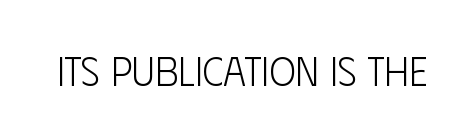
The image shows 40 px light, condensed sans-serif type, upright; set normal letter spacing, not underlined; low stroke contrast and a large x-height.
